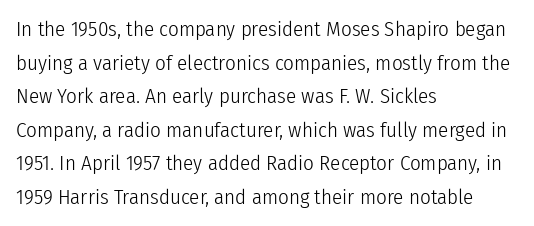
The image shows 21 px text type, upright; set left-aligned, normal line spacing (1.6x), normal letter spacing, not underlined.
